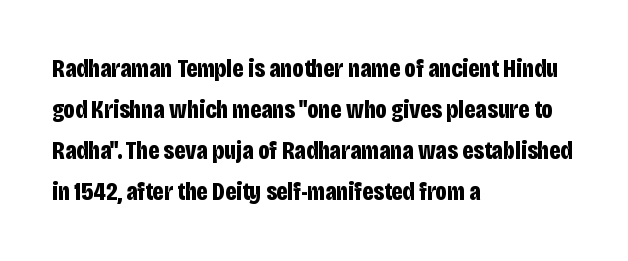
The image shows 26 px bold type, upright; set left-aligned, normal line spacing (1.58x), normal letter spacing, not underlined.
